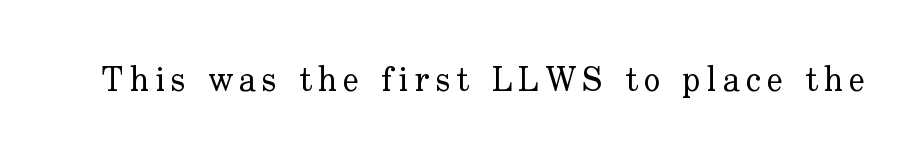
The rendering uses natural spacing where letterforms have individual widths. The typesetting does not lean heavy: it is not bold. The text was rendered using a seriffed face with decorative stroke endings. In terms of posture, this sample is upright.
